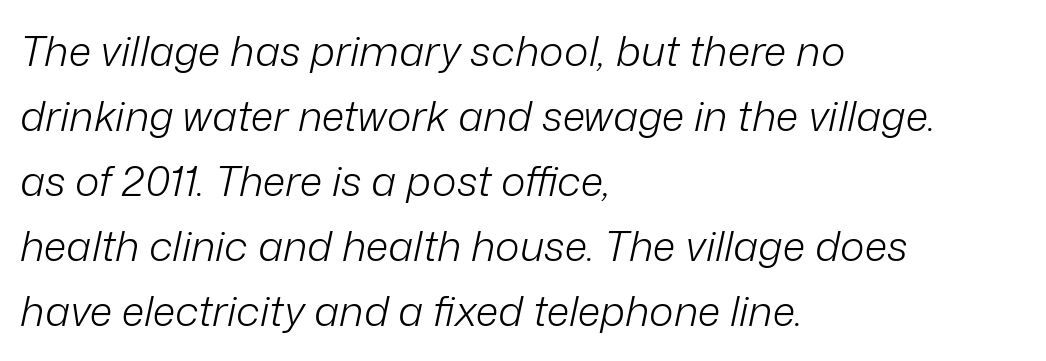
The line-height multiplier appears to be the usual default. On a weight scale, this lands at 450 or below. Caption: multi-line text, flush left, ragged right. These lines are rendered in a variable-pitch font. Is the letter spacing exaggerated? No — it looks like the ordinary default.
